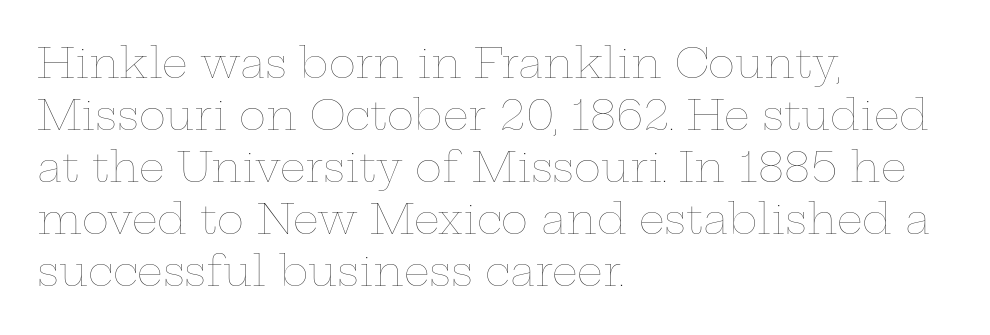
The image shows 41 px thin, wide type, upright; set left-aligned, normal line spacing (1.27x), normal letter spacing, not underlined; low stroke contrast and a medium x-height.
